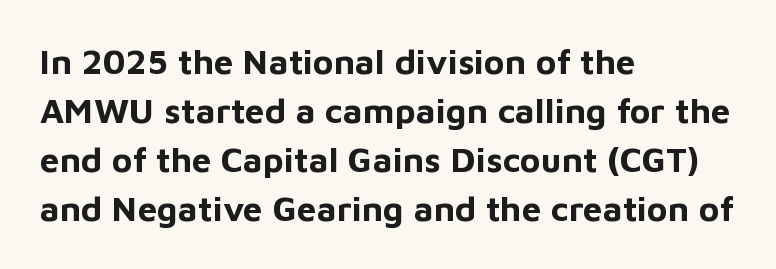
Q: Is the text bold? A: Yes.
Q: Is the text italic (slanted)? A: No, it is upright.
Q: Is the typeface a serif or a sans-serif typeface? A: Sans-serif.
Q: Is the text underlined? A: No.
Q: How is the paragraph aligned? A: Left-aligned.
Q: Is the spacing between letters normal or unusually wide? A: Normal.
Q: Is the spacing between lines tight, normal or loose? A: Normal.
Q: Width (condensed, normal, or wide)? A: Normal.
Q: Stroke contrast? A: Low.
Q: x-height? A: Medium.
Q: Monospaced? A: No.
